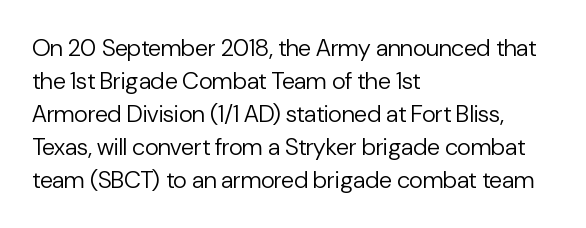
Q: Is the text bold? A: No.
Q: Is the text italic (slanted)? A: No, it is upright.
Q: Is the text underlined? A: No.
Q: How is the paragraph aligned? A: Left-aligned.
Q: Is the spacing between letters normal or unusually wide? A: Normal.
Q: Is the spacing between lines tight, normal or loose? A: Normal.
